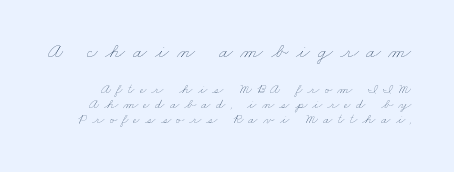
Q: Is the text bold? A: No.
Q: Is the text underlined? A: No.
Q: Is the spacing between letters normal or unusually wide? A: Unusually wide.
Q: Is the spacing between lines tight, normal or loose? A: Tight.
Q: Which block of text is set in a larger size, the first (top) or the second (bottom)? A: The first (top) one.
